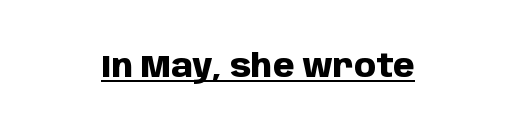
The image shows 31 px heavy sans-serif type, upright; set normal letter spacing, underlined; low stroke contrast and a large x-height.
